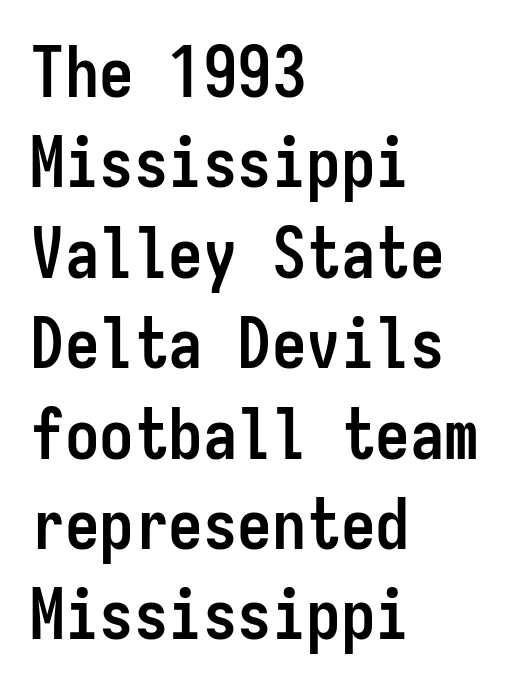
The image shows 69 px semibold, condensed sans-serif type, upright, monospaced; set left-aligned, normal line spacing (1.31x), normal letter spacing, not underlined; low stroke contrast and a medium x-height.
